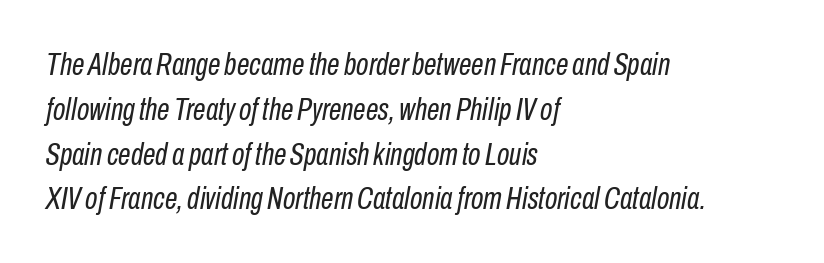
{"italic": "yes", "lean": "right", "slant_degrees": 10, "bold": "no", "weight": "regular", "width": "condensed", "stroke_contrast": "low", "x_height": "medium", "monospaced": "no", "underline": "no", "align": "left", "line_spacing": "normal", "line_spacing_ratio": 1.4, "letter_spacing": "normal", "letter_spacing_em": 0.0, "glyph_px": 32}
